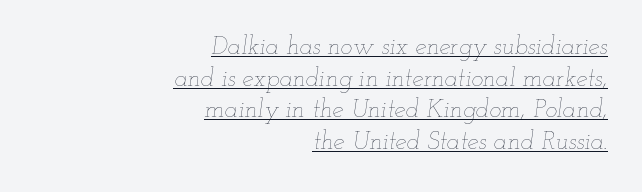
{"italic": "yes", "lean": "right", "slant_degrees": 12, "bold": "no", "underline": "yes", "align": "right", "line_spacing": "normal", "line_spacing_ratio": 1.27, "letter_spacing": "normal", "letter_spacing_em": 0.0, "glyph_px": 25}
